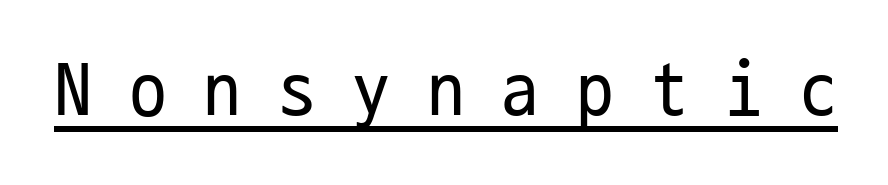
Q: Is the text bold? A: No.
Q: Is the text italic (slanted)? A: No, it is upright.
Q: Is the typeface a serif or a sans-serif typeface? A: Sans-serif.
Q: Is the text underlined? A: Yes.
Q: Is the spacing between letters normal or unusually wide? A: Unusually wide.
Q: Width (condensed, normal, or wide)? A: Condensed.
Q: Stroke contrast? A: Low.
Q: x-height? A: Medium.
Q: Monospaced? A: Yes.
